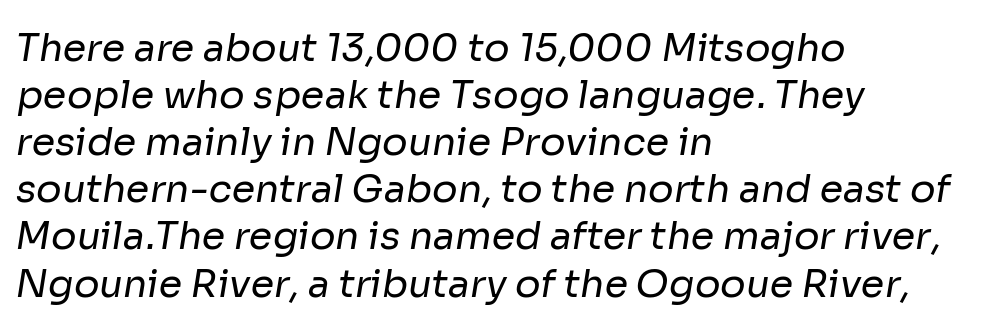
Q: Is the text bold? A: No.
Q: Is the typeface a serif or a sans-serif typeface? A: Sans-serif.
Q: Is the text underlined? A: No.
Q: How is the paragraph aligned? A: Left-aligned.
Q: Is the spacing between letters normal or unusually wide? A: Normal.
Q: Width (condensed, normal, or wide)? A: Normal.
Q: Stroke contrast? A: Low.
Q: x-height? A: Medium.
Q: Monospaced? A: No.
